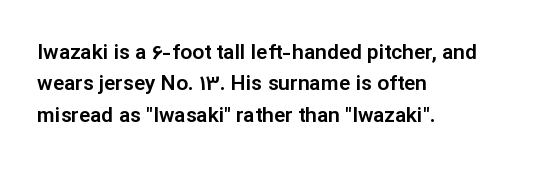
Unmarked baselines from the first word to the last. Every character sits straight up, as roman type does. The lines in this sample share a left origin and differ only in where they stop. Summary of vertical rhythm: regular, with standard interline spacing. Inter-character spacing is left at the font's built-in metrics.
